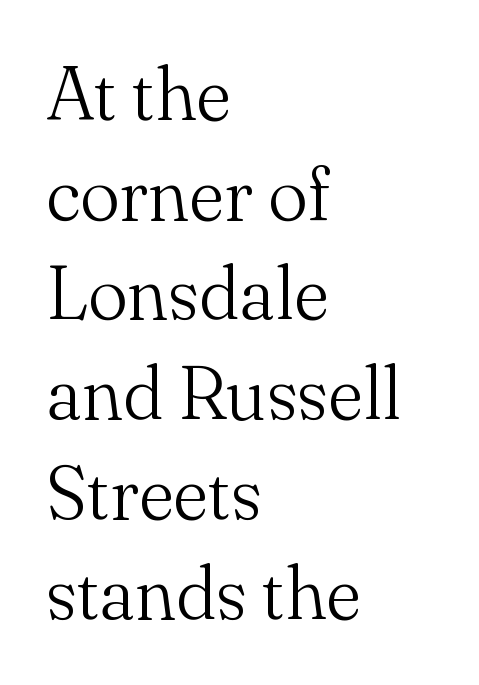
{"serif": "yes", "italic": "no", "bold": "no", "weight": "light", "width": "normal", "stroke_contrast": "medium", "x_height": "small", "monospaced": "no", "underline": "no", "align": "left", "line_spacing": "normal", "line_spacing_ratio": 1.33, "letter_spacing": "normal", "letter_spacing_em": 0.0, "glyph_px": 75}
